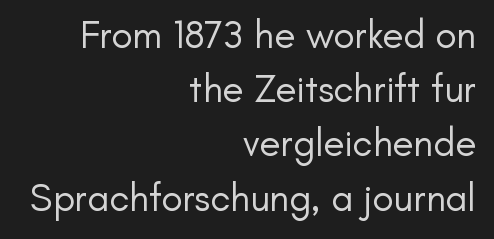
The image shows 39 px regular-weight sans-serif type, upright; set right-aligned, normal line spacing (1.39x), normal letter spacing, not underlined; low stroke contrast and a small x-height.
